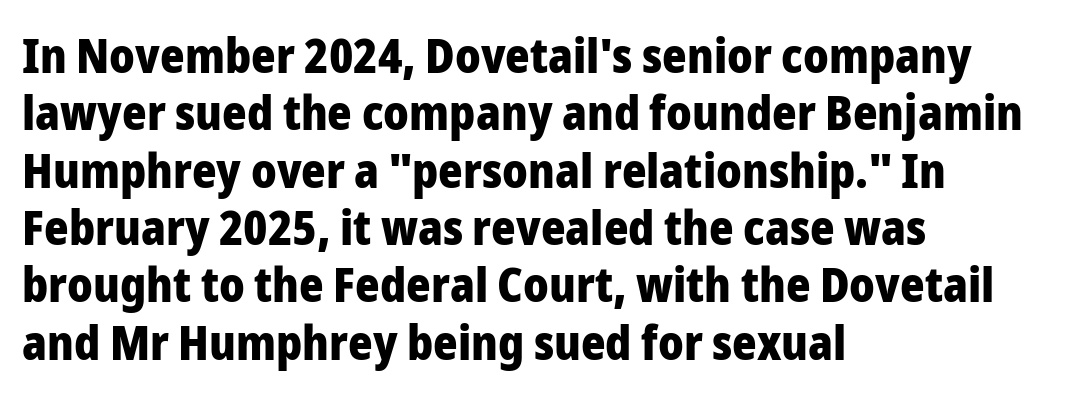
Bare-footed words on every line. Emphasis by weight is at full strength: bold. The passage shown is typed in a proportional face where columns would drift. Nothing unusual about the tracking: characters are spaced as the font intends. You can tell from the bare stems that sans-serif type was used. The paragraph has a hard left edge and a soft right edge.
